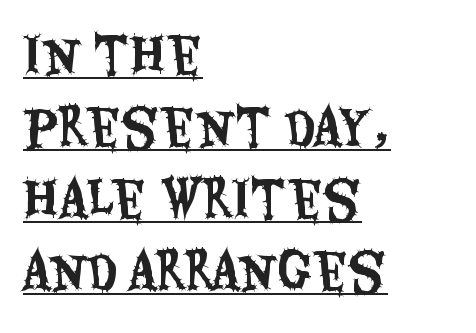
{"serif": "no", "italic": "no", "width": "condensed", "stroke_contrast": "medium", "x_height": "large", "monospaced": "no", "underline": "yes", "align": "left", "line_spacing": "normal", "line_spacing_ratio": 1.5, "letter_spacing": "normal", "letter_spacing_em": 0.0, "glyph_px": 48}
